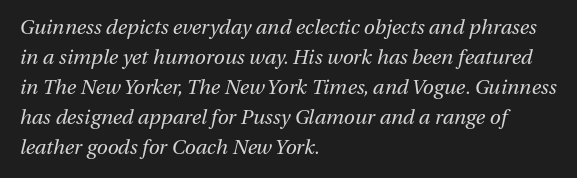
The leading is moderate, giving the passage an even texture. Check under the words: just untouched page. Observe the ordinary spacing: letters are neighbours, not strangers. Horizontal alignment here is leftward, the default for most running prose. These lines were composed using italics. No heavy texture on the line: the type isn't bold.
